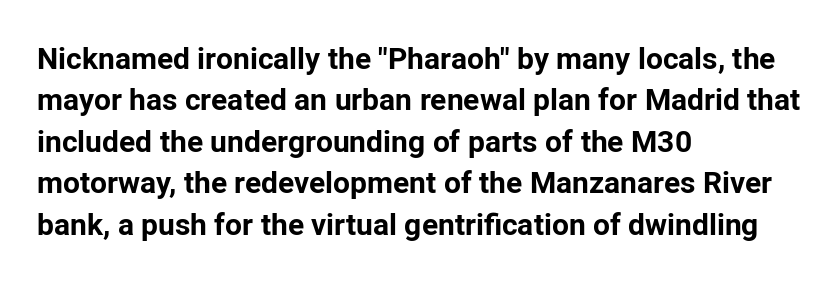
The image shows 30 px bold sans-serif type, upright; set left-aligned, normal line spacing (1.38x), normal letter spacing, not underlined; low stroke contrast and a medium x-height.
